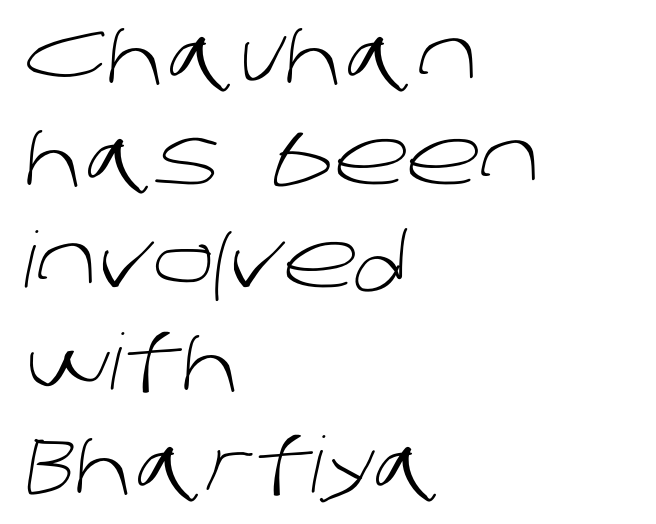
The image shows 77 px light sans-serif type; set left-aligned, normal line spacing (1.33x), normal letter spacing, not underlined; low stroke contrast and a large x-height.
